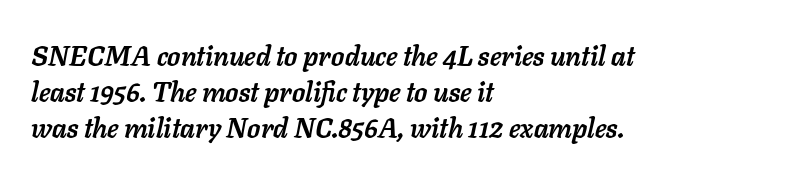
Reading down the block, your eye returns to a fixed left position each line. Strong, thick strokes mark this as bold type. Successive baselines arrive at the customary interval. The gaps between neighbouring characters are ordinary and unremarkable. Italic: yes, the glyphs are oblique. The foot of each line stays bare and open.
